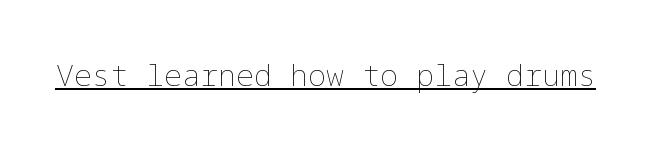
The image shows 30 px thin type, upright; set normal letter spacing, underlined; low stroke contrast and a medium x-height.
